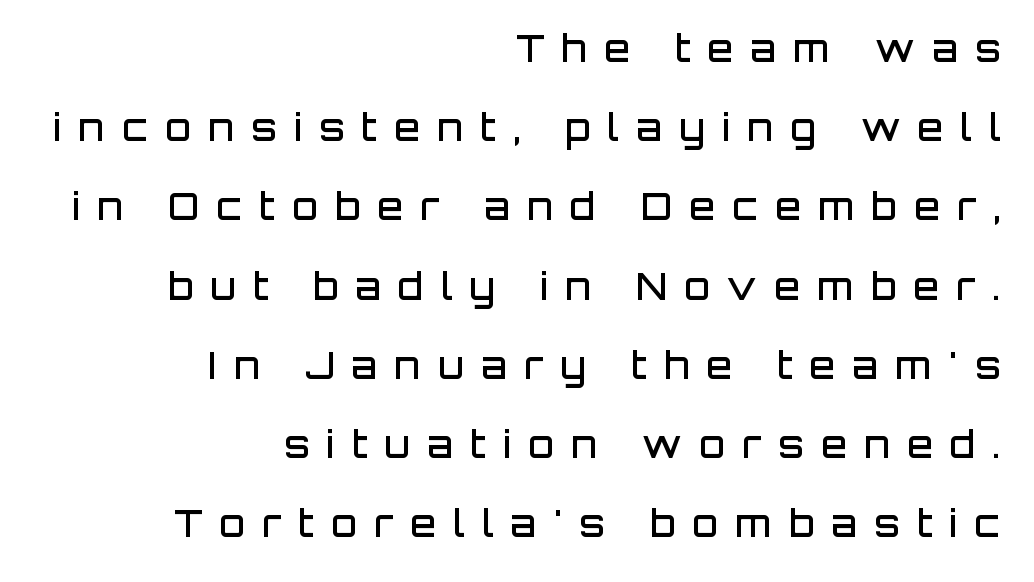
Vertical spacing — loose. The setting favours the right margin, as signatures and pull-quotes sometimes do. These lines have a slow, spaced-out rhythm from letter to letter. The passage shown is semibold, sitting just below true bold.
